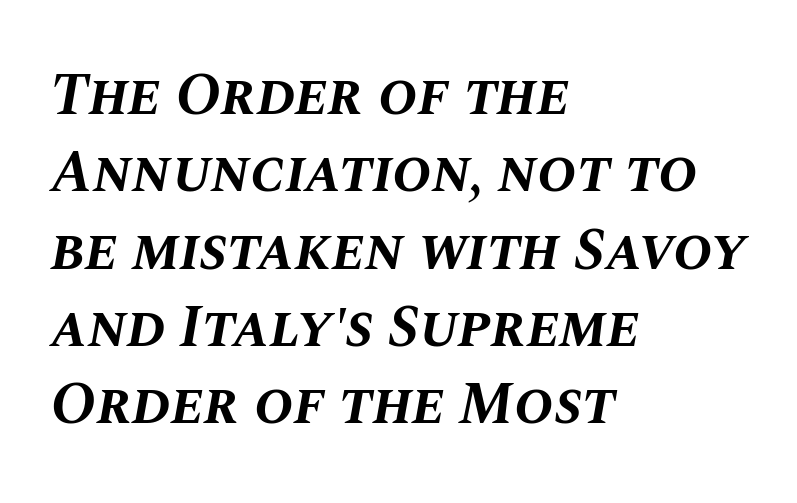
Q: Is the text bold? A: Yes.
Q: Is the text italic (slanted)? A: Yes, it leans right by about 10 degrees.
Q: Is the text underlined? A: No.
Q: How is the paragraph aligned? A: Left-aligned.
Q: Is the spacing between letters normal or unusually wide? A: Normal.
Q: Is the spacing between lines tight, normal or loose? A: Normal.
Q: Width (condensed, normal, or wide)? A: Normal.
Q: Stroke contrast? A: Medium.
Q: x-height? A: Large.
Q: Monospaced? A: No.
